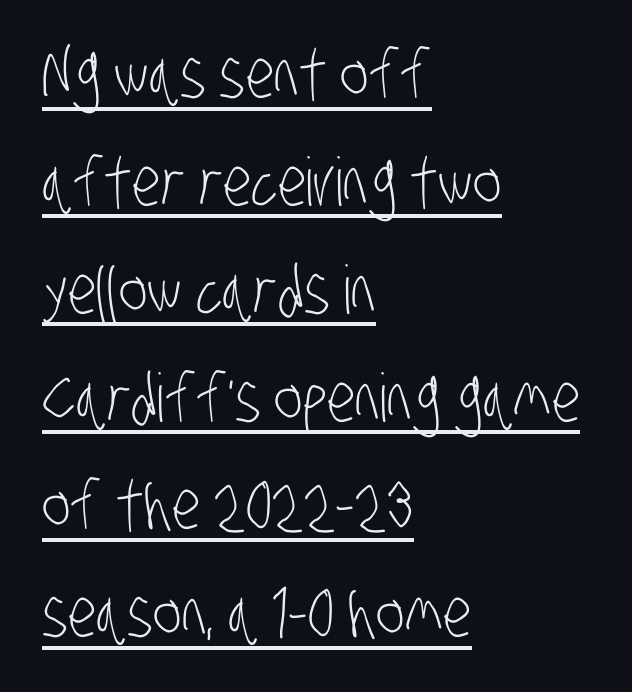
The image shows 67 px light, condensed sans-serif type; set left-aligned, normal line spacing (1.61x), normal letter spacing, underlined; low stroke contrast and a large x-height.
